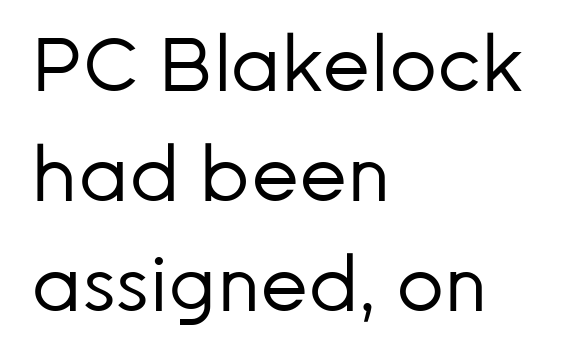
{"serif": "no", "italic": "no", "bold": "no", "weight": "regular", "width": "normal", "stroke_contrast": "low", "x_height": "medium", "monospaced": "no", "underline": "no", "align": "left", "line_spacing": "normal", "line_spacing_ratio": 1.47, "letter_spacing": "normal", "letter_spacing_em": 0.0, "glyph_px": 75}
